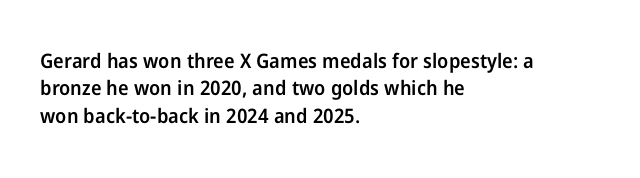
{"italic": "no", "bold": "semi", "underline": "no", "align": "left", "line_spacing": "normal", "line_spacing_ratio": 1.37, "letter_spacing": "normal", "letter_spacing_em": 0.0, "glyph_px": 20}
